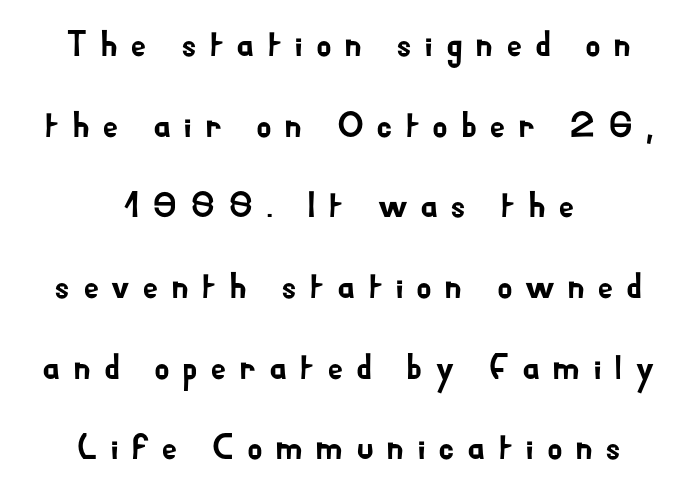
Q: Is the text italic (slanted)? A: No, it is upright.
Q: Is the typeface a serif or a sans-serif typeface? A: Sans-serif.
Q: Is the text underlined? A: No.
Q: How is the paragraph aligned? A: Centered.
Q: Is the spacing between letters normal or unusually wide? A: Unusually wide.
Q: Is the spacing between lines tight, normal or loose? A: Loose.
Q: Width (condensed, normal, or wide)? A: Normal.
Q: Stroke contrast? A: Low.
Q: x-height? A: Small.
Q: Monospaced? A: No.
